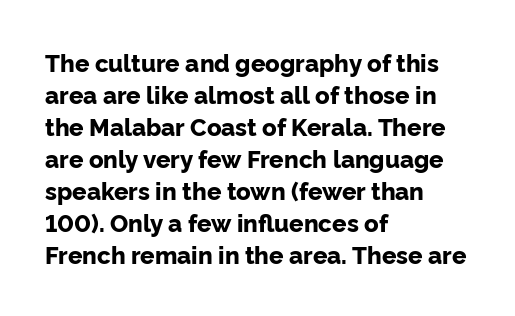
The image shows 24 px bold type, upright; set left-aligned, normal line spacing (1.33x), normal letter spacing, not underlined.
